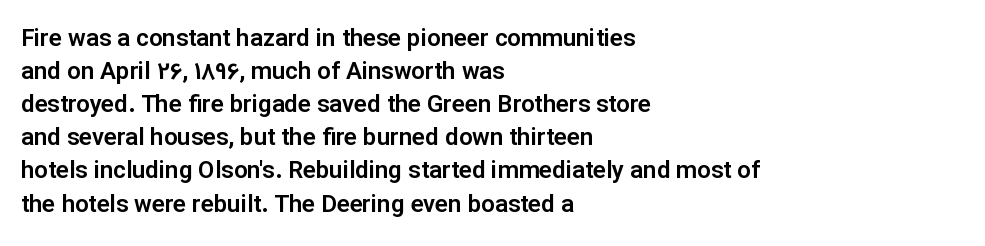
The image shows 24 px text type, upright; set left-aligned, normal line spacing (1.38x), normal letter spacing, not underlined.
